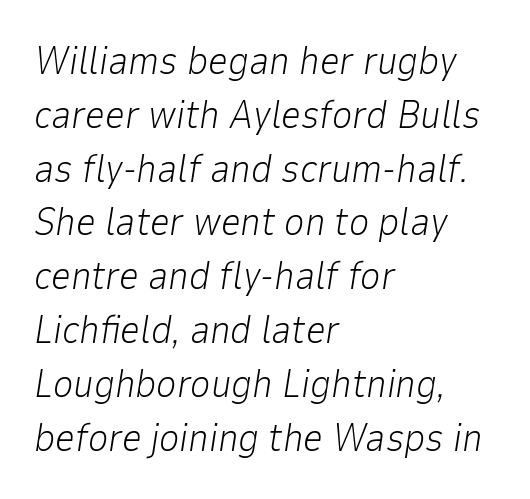
{"italic": "yes", "lean": "right", "slant_degrees": 9, "bold": "no", "weight": "light", "width": "normal", "stroke_contrast": "low", "x_height": "medium", "monospaced": "no", "underline": "no", "align": "left", "line_spacing": "normal", "line_spacing_ratio": 1.38, "letter_spacing": "normal", "letter_spacing_em": 0.0, "glyph_px": 39}
